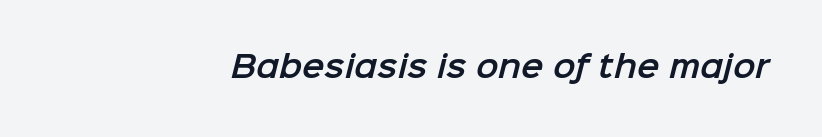
This sample uses a sans-serif face. The baseline area is clear. A typesetter would call this proportional, since set widths differ per character. This sample uses plain, unmodified letter spacing.
